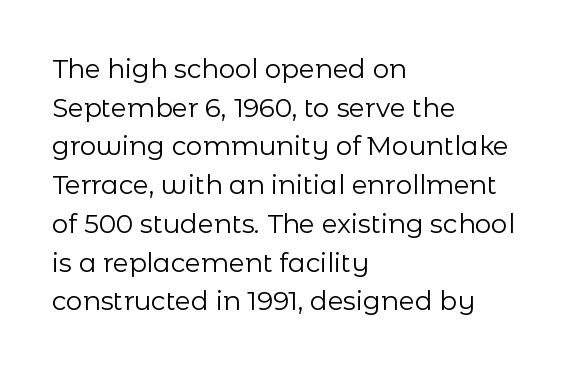
The image shows 26 px text type, upright; set left-aligned, normal line spacing (1.49x), normal letter spacing, not underlined.
